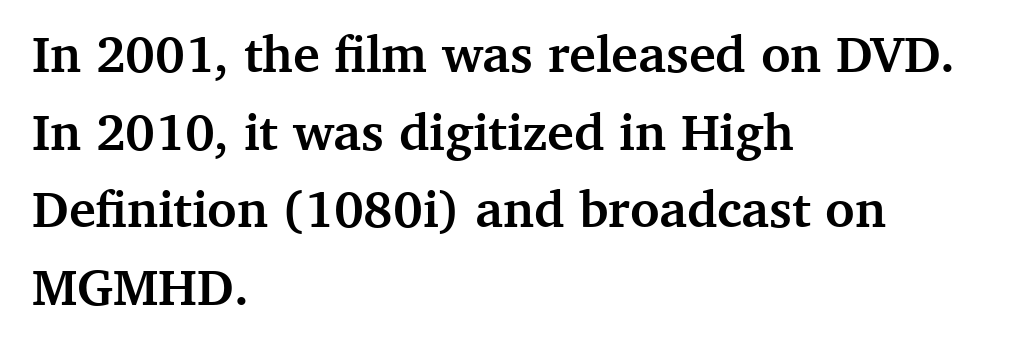
The image shows 51 px semibold serif type, upright; set left-aligned, normal line spacing (1.52x), normal letter spacing, not underlined; medium stroke contrast and a medium x-height.
